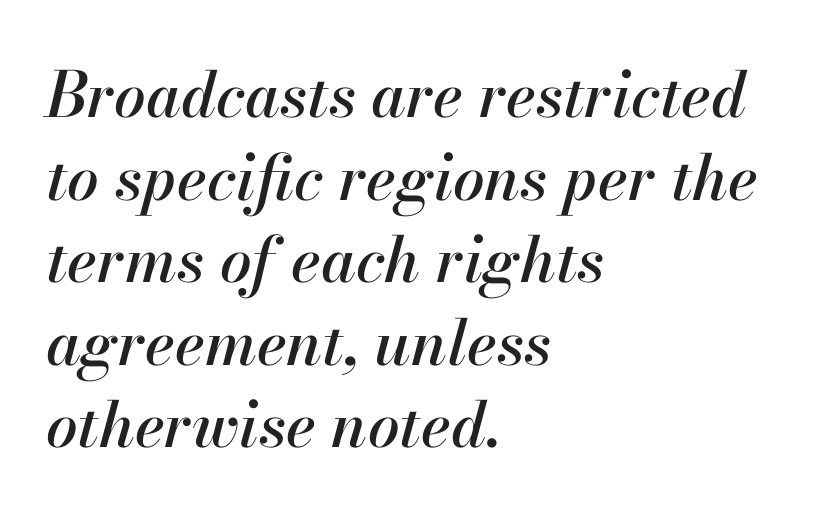
The rendering anchors every line to the left-hand side. Normally led — the rows are evenly, conventionally spaced. Looks like regular typesetting: each glyph gets only the width it needs. The face used here has a pronounced slope to its letters.
